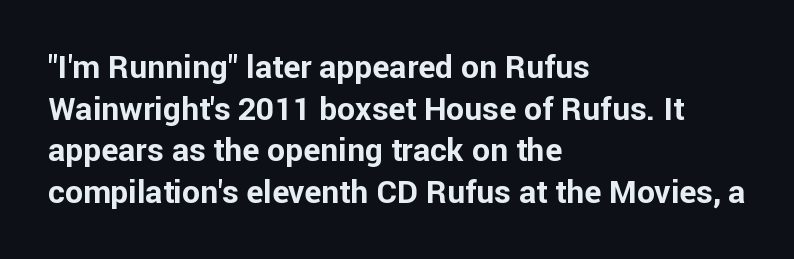
Vertically, the passage feels balanced, rows spaced as you'd expect. Layout note: lines flush left. The face used here is a sans, in the tradition of grotesques and geometrics. What stands out about the letter spacing? Nothing — it is the standard amount.
